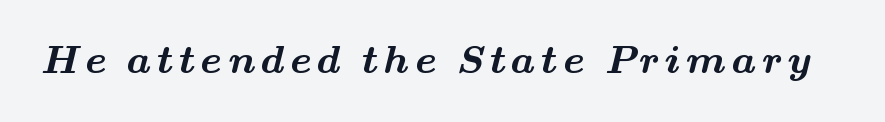
Note the varied advance widths — an 'i' is clearly narrower than an 'm'. Classification — serif. This is heavy type, rendered in bold. Descender tails drop into unmarked territory.
